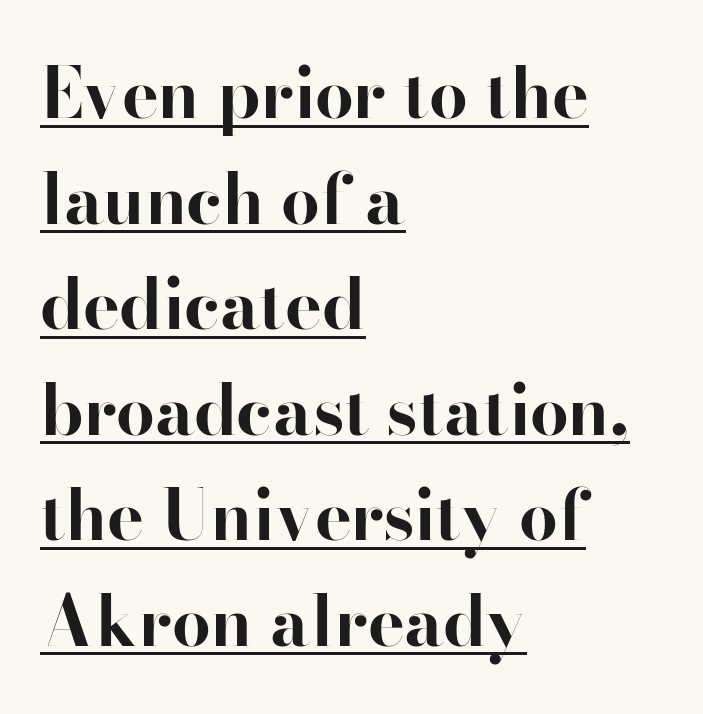
The image shows 69 px bold serif type, upright; set left-aligned, normal line spacing (1.53x), normal letter spacing, underlined; high stroke contrast and a small x-height.
